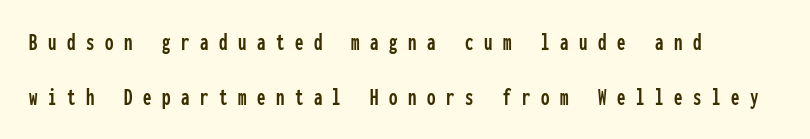
Q: Is the text italic (slanted)? A: No, it is upright.
Q: Is the text underlined? A: No.
Q: How is the paragraph aligned? A: Left-aligned.
Q: Is the spacing between letters normal or unusually wide? A: Unusually wide.
Q: Is the spacing between lines tight, normal or loose? A: Loose.
